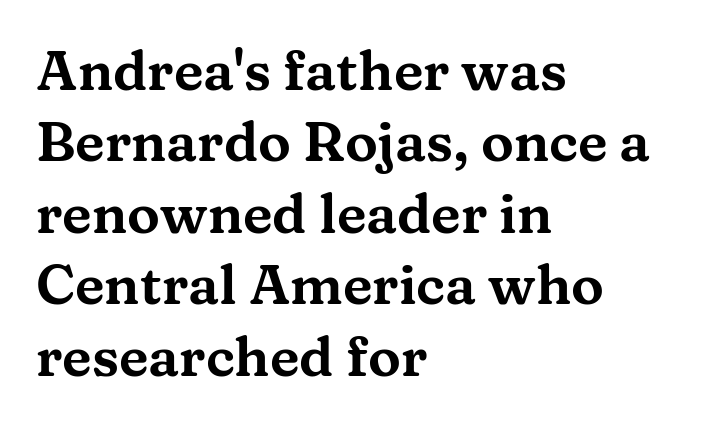
{"serif": "yes", "italic": "no", "width": "wide", "stroke_contrast": "medium", "x_height": "medium", "monospaced": "no", "underline": "no", "align": "left", "line_spacing": "normal", "line_spacing_ratio": 1.3, "letter_spacing": "normal", "letter_spacing_em": 0.0, "glyph_px": 55}
